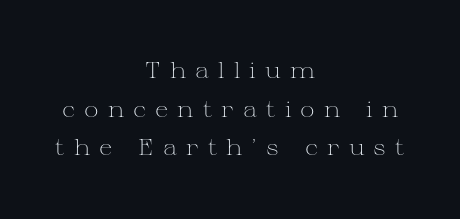
{"italic": "no", "bold": "no", "underline": "no", "align": "center", "line_spacing_ratio": 1.76, "letter_spacing": "wide", "letter_spacing_em": 0.41, "glyph_px": 22}
